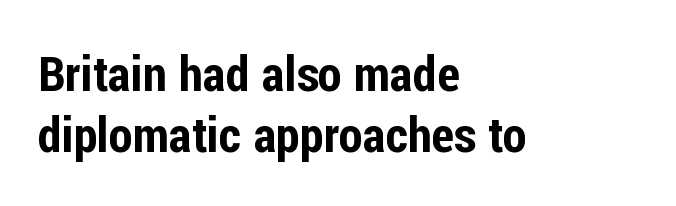
{"serif": "no", "italic": "no", "width": "condensed", "stroke_contrast": "low", "x_height": "medium", "monospaced": "no", "underline": "no", "align": "left", "line_spacing": "normal", "line_spacing_ratio": 1.25, "letter_spacing": "normal", "letter_spacing_em": 0.0, "glyph_px": 49}
